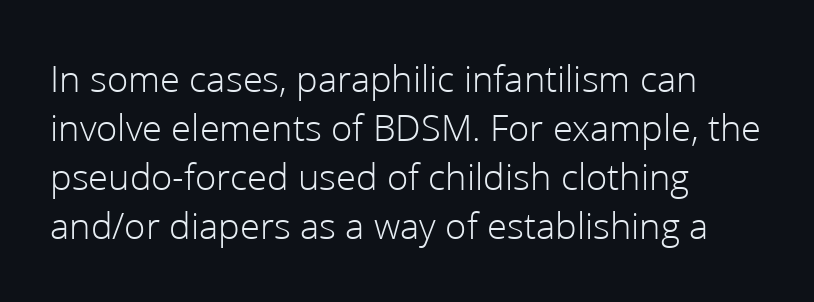
Q: Is the text bold? A: No.
Q: Is the text italic (slanted)? A: No, it is upright.
Q: Is the typeface a serif or a sans-serif typeface? A: Sans-serif.
Q: Is the text underlined? A: No.
Q: How is the paragraph aligned? A: Left-aligned.
Q: Is the spacing between letters normal or unusually wide? A: Normal.
Q: Is the spacing between lines tight, normal or loose? A: Normal.
Q: Width (condensed, normal, or wide)? A: Normal.
Q: Stroke contrast? A: Low.
Q: x-height? A: Medium.
Q: Monospaced? A: No.
